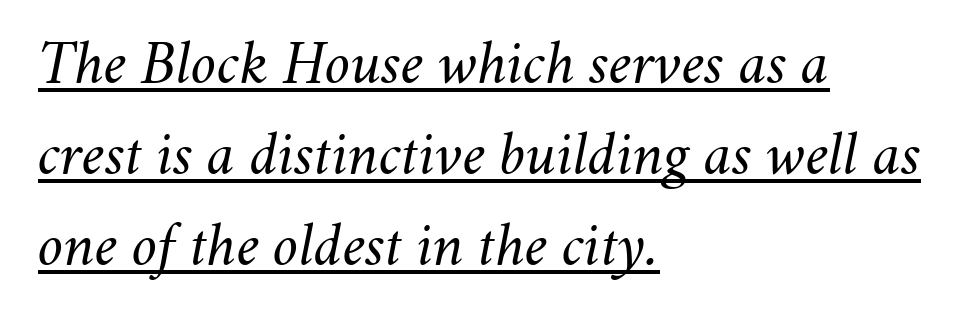
Q: Is the text bold? A: No.
Q: Is the text italic (slanted)? A: Yes, it leans right by about 11 degrees.
Q: Is the text underlined? A: Yes.
Q: How is the paragraph aligned? A: Left-aligned.
Q: Is the spacing between letters normal or unusually wide? A: Normal.
Q: Is the spacing between lines tight, normal or loose? A: Normal.
Q: Width (condensed, normal, or wide)? A: Normal.
Q: Stroke contrast? A: Medium.
Q: x-height? A: Small.
Q: Monospaced? A: No.
